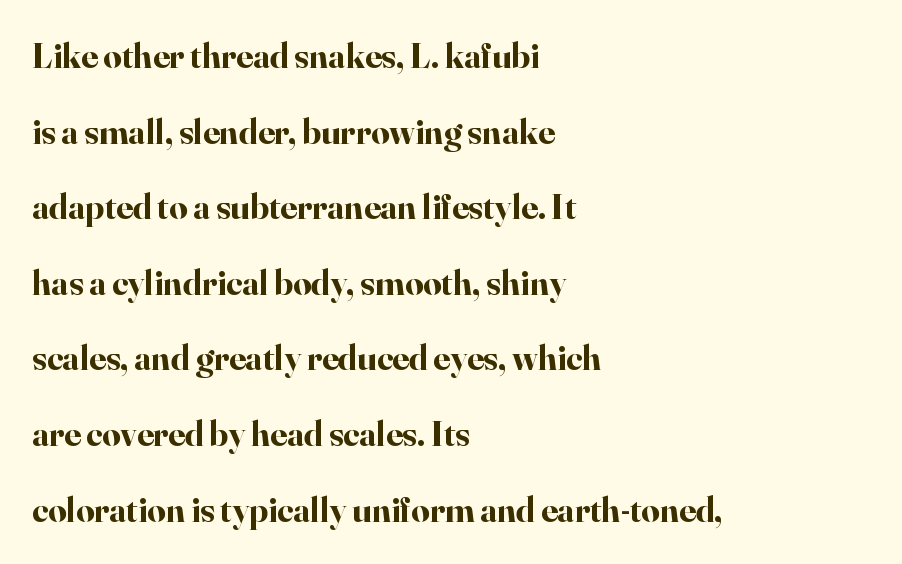
{"serif": "yes", "italic": "no", "bold": "yes", "weight": "bold", "width": "normal", "stroke_contrast": "high", "x_height": "small", "monospaced": "no", "underline": "no", "align": "left", "line_spacing": "loose", "line_spacing_ratio": 2.1, "letter_spacing": "normal", "letter_spacing_em": 0.0, "glyph_px": 36}
